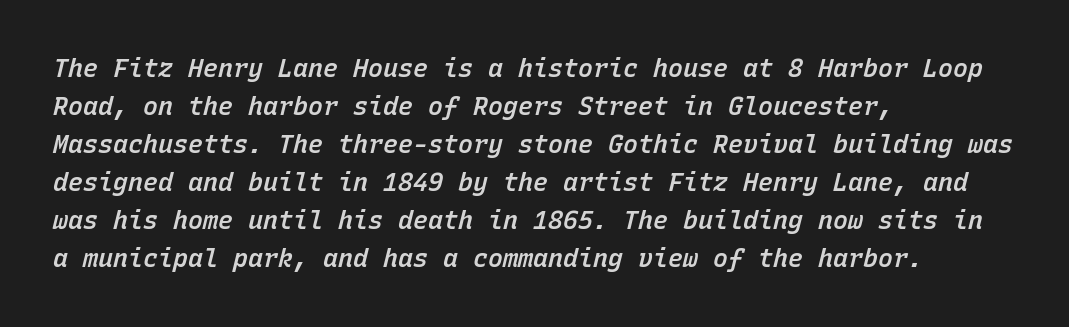
Q: Is the text bold? A: Semi-bold.
Q: Is the text italic (slanted)? A: Yes, it leans right by about 15 degrees.
Q: Is the text underlined? A: No.
Q: How is the paragraph aligned? A: Left-aligned.
Q: Is the spacing between letters normal or unusually wide? A: Normal.
Q: Is the spacing between lines tight, normal or loose? A: Normal.
